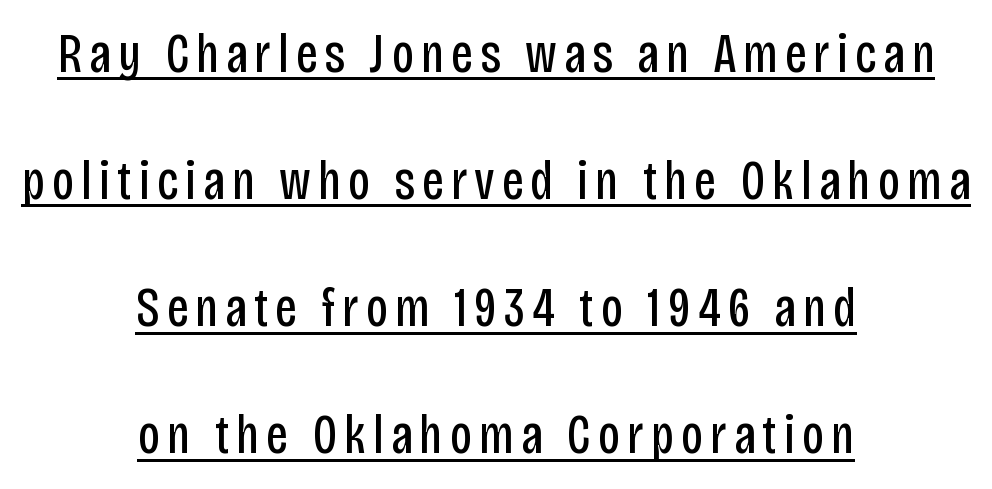
The font's upright variant was chosen for this text. The face looks like a standard text weight, possibly lighter. This sample uses a sans-serif face. The block of text is sparse from top to bottom, with ample space between rows. Quick note: underline on.
